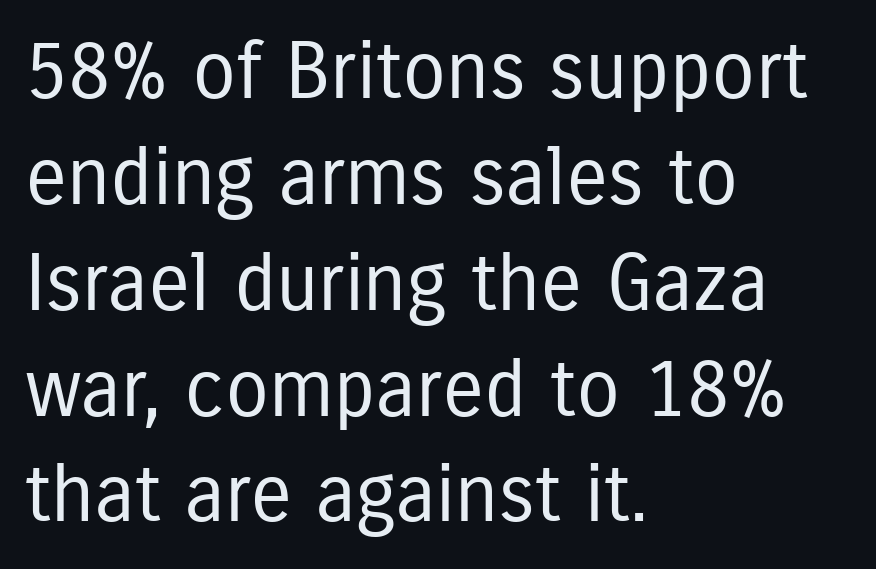
The image shows 79 px regular-weight, condensed sans-serif type, upright; set left-aligned, normal line spacing (1.34x), normal letter spacing, not underlined; low stroke contrast and a medium x-height.
